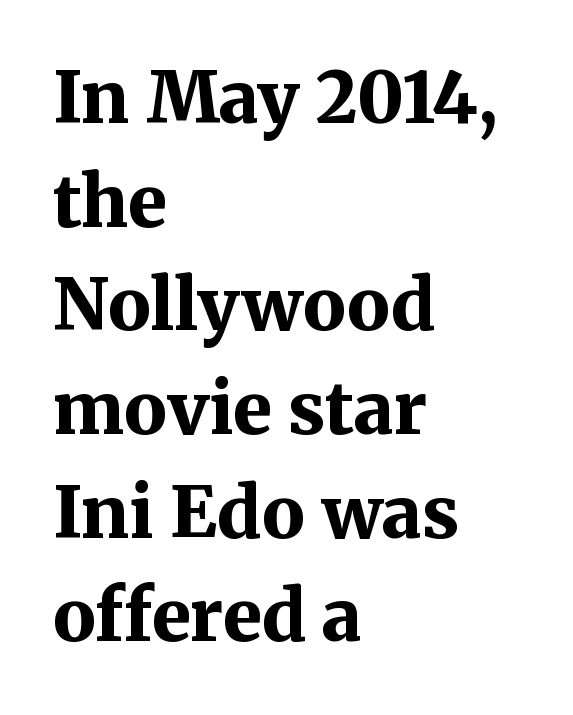
Q: Is the text bold? A: Yes.
Q: Is the text italic (slanted)? A: No, it is upright.
Q: Is the typeface a serif or a sans-serif typeface? A: Serif.
Q: Is the text underlined? A: No.
Q: How is the paragraph aligned? A: Left-aligned.
Q: Is the spacing between letters normal or unusually wide? A: Normal.
Q: Is the spacing between lines tight, normal or loose? A: Normal.
Q: Width (condensed, normal, or wide)? A: Normal.
Q: Stroke contrast? A: Medium.
Q: x-height? A: Medium.
Q: Monospaced? A: No.
